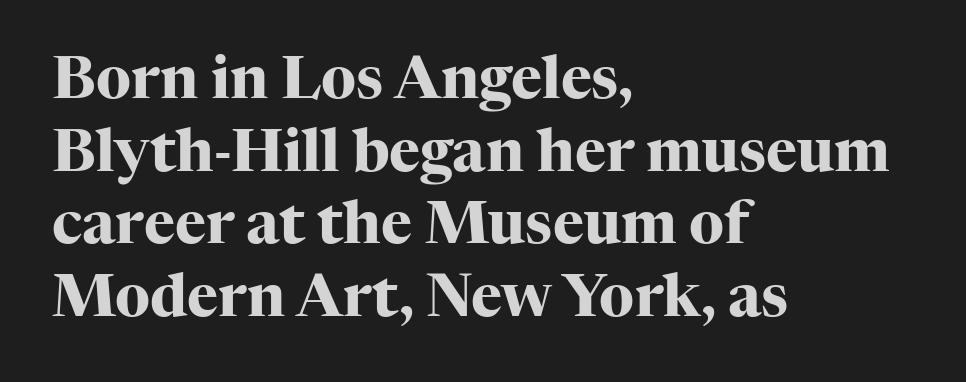
Look at the bottom of the vertical strokes: they flare into serifs here. The space directly below the letters is spotless. This is the regular roman posture of the typeface. Proportional: the letters do not fall into vertical columns. The font is running at its bold setting.
